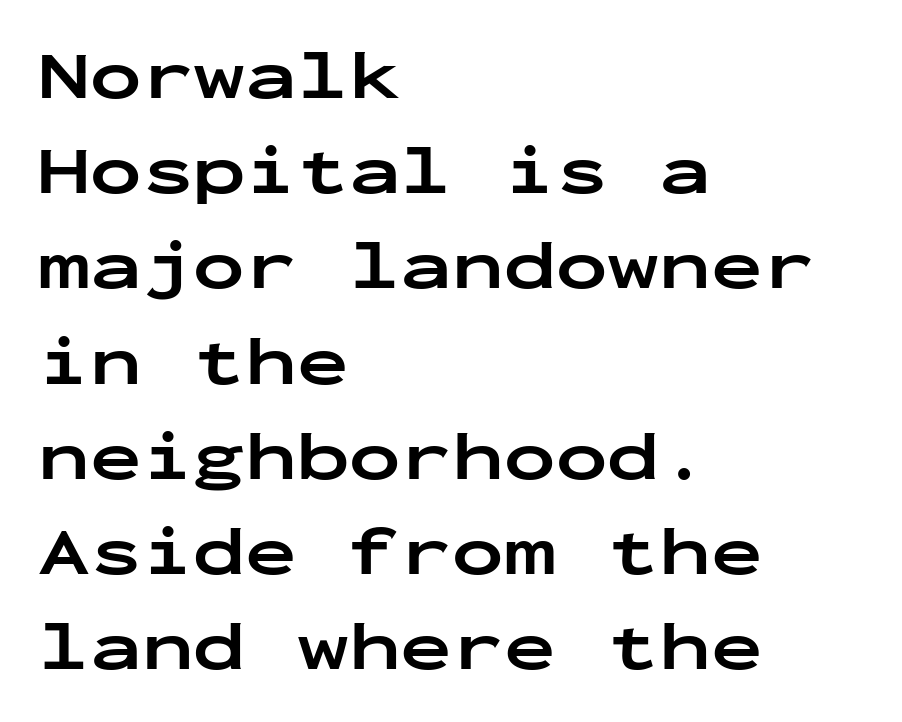
Look at the tracking — it's just the regular setting, nothing added. Words float on clear page, feet unadorned. A sans-serif font was chosen for this passage. These lines sit exactly where default settings would place them. The rag falls on the right side of this text block.
